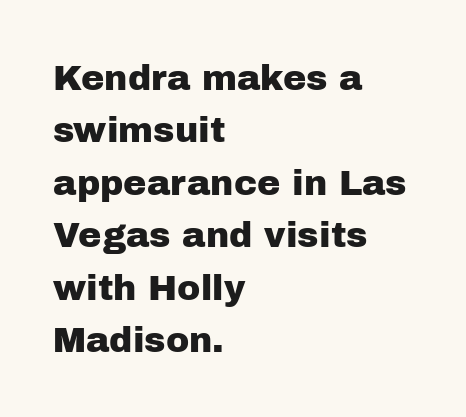
The image shows 35 px sans-serif type, upright; set left-aligned, normal line spacing (1.5x), normal letter spacing, not underlined; low stroke contrast and a medium x-height.
